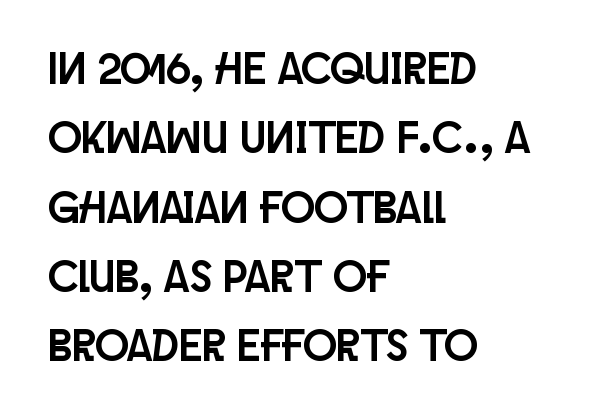
Nobody touched the tracking dial on this one. Check the space under the baseline: it is left empty. Upright lettering throughout. Look at the bottom of the vertical strokes: they stop flat, with no serifs.
